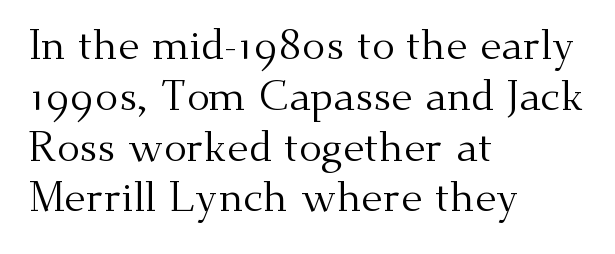
Q: Is the text bold? A: No.
Q: Is the text italic (slanted)? A: No, it is upright.
Q: Is the typeface a serif or a sans-serif typeface? A: Serif.
Q: Is the text underlined? A: No.
Q: How is the paragraph aligned? A: Left-aligned.
Q: Is the spacing between letters normal or unusually wide? A: Normal.
Q: Width (condensed, normal, or wide)? A: Normal.
Q: Stroke contrast? A: Medium.
Q: x-height? A: Small.
Q: Monospaced? A: No.
